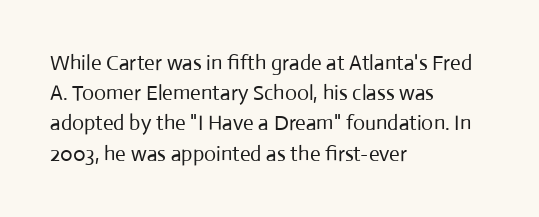
Regarding leading, the lines here are spaced in the standard way. Underline: absent. A classic flush-left, rag-right setting is used for this passage. Every character sits straight up, as roman type does.
